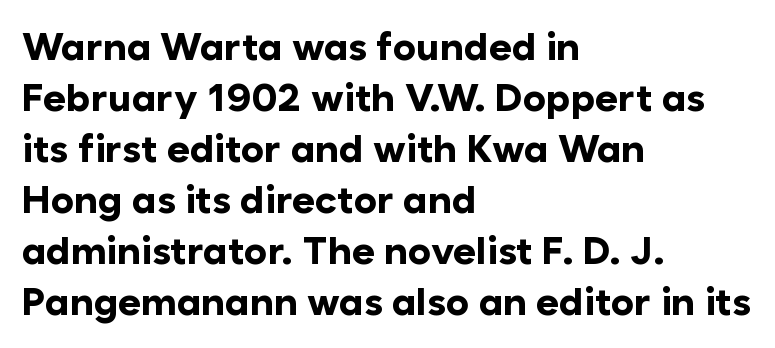
Q: Is the text bold? A: Yes.
Q: Is the text italic (slanted)? A: No, it is upright.
Q: Is the typeface a serif or a sans-serif typeface? A: Sans-serif.
Q: Is the text underlined? A: No.
Q: How is the paragraph aligned? A: Left-aligned.
Q: Is the spacing between letters normal or unusually wide? A: Normal.
Q: Is the spacing between lines tight, normal or loose? A: Normal.
Q: Width (condensed, normal, or wide)? A: Normal.
Q: Stroke contrast? A: Low.
Q: x-height? A: Medium.
Q: Monospaced? A: No.
